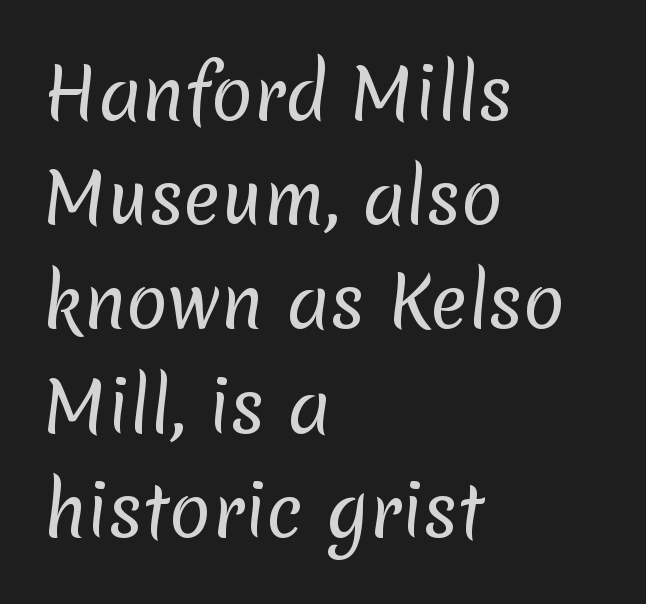
{"serif": "no", "bold": "no", "weight": "regular", "width": "normal", "stroke_contrast": "low", "x_height": "medium", "monospaced": "no", "underline": "no", "align": "left", "line_spacing": "normal", "line_spacing_ratio": 1.51, "letter_spacing": "normal", "letter_spacing_em": 0.0, "glyph_px": 69}
